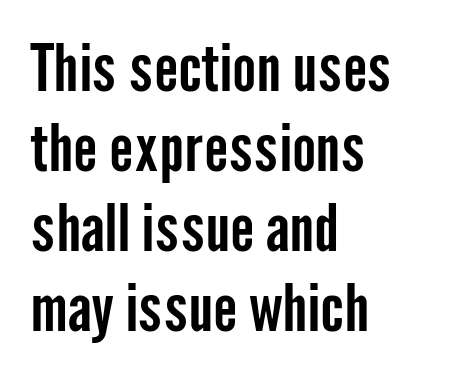
The image shows 64 px condensed sans-serif type, upright; set left-aligned, normal line spacing (1.25x), normal letter spacing, not underlined; low stroke contrast and a medium x-height.
